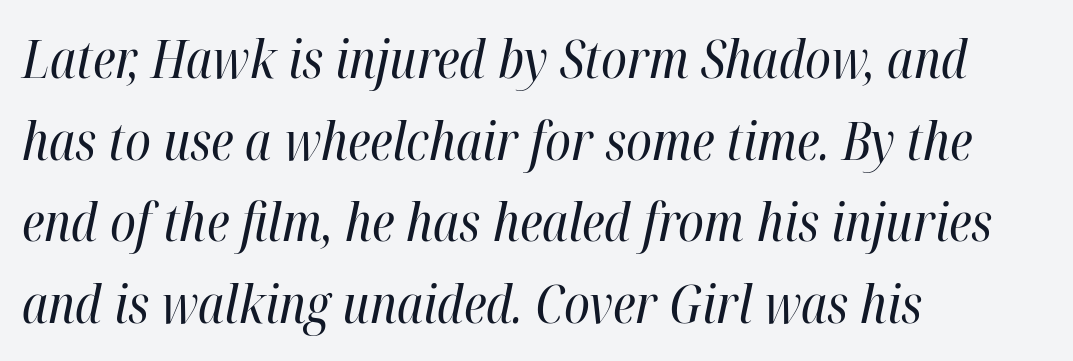
The image shows 52 px regular-weight, condensed type, italic (leaning right); set left-aligned, normal line spacing (1.57x), normal letter spacing, not underlined; high stroke contrast and a medium x-height.
